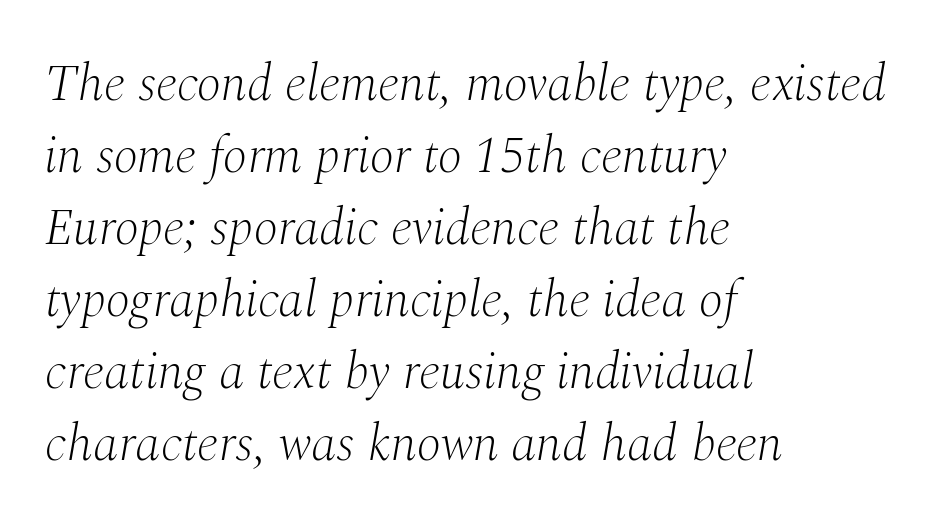
Q: Is the text bold? A: No.
Q: Is the text italic (slanted)? A: Yes, it leans right by about 10 degrees.
Q: Is the typeface a serif or a sans-serif typeface? A: Serif.
Q: Is the text underlined? A: No.
Q: How is the paragraph aligned? A: Left-aligned.
Q: Is the spacing between letters normal or unusually wide? A: Normal.
Q: Is the spacing between lines tight, normal or loose? A: Normal.
Q: Width (condensed, normal, or wide)? A: Normal.
Q: Stroke contrast? A: Medium.
Q: x-height? A: Medium.
Q: Monospaced? A: No.
